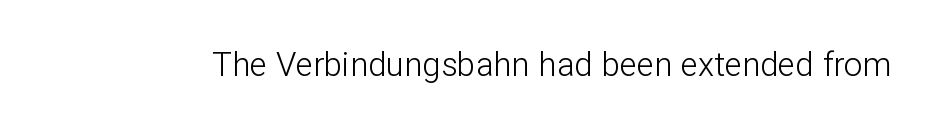
Q: Is the text bold? A: No.
Q: Is the text italic (slanted)? A: No, it is upright.
Q: Is the typeface a serif or a sans-serif typeface? A: Sans-serif.
Q: Is the text underlined? A: No.
Q: Is the spacing between letters normal or unusually wide? A: Normal.
Q: Width (condensed, normal, or wide)? A: Normal.
Q: Stroke contrast? A: Low.
Q: x-height? A: Medium.
Q: Monospaced? A: No.
